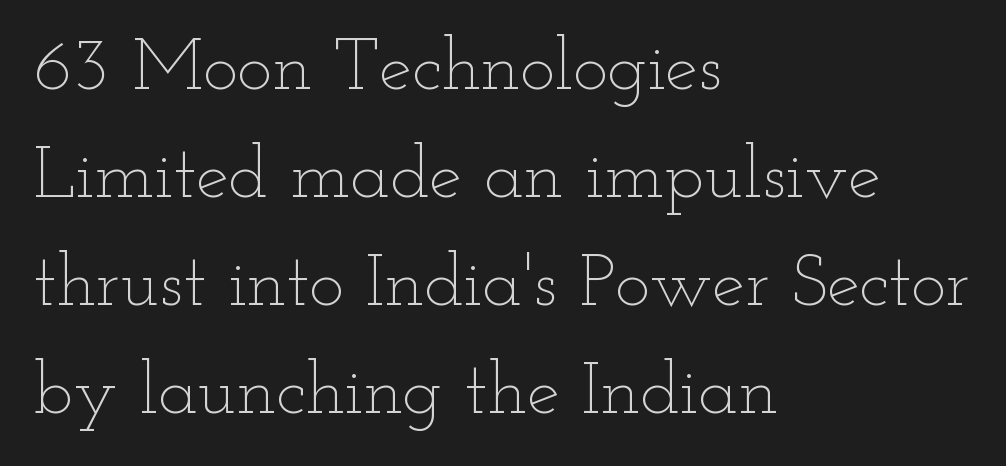
{"italic": "no", "bold": "no", "weight": "thin", "width": "wide", "stroke_contrast": "low", "x_height": "small", "monospaced": "no", "underline": "no", "align": "left", "line_spacing": "normal", "line_spacing_ratio": 1.46, "letter_spacing": "normal", "letter_spacing_em": 0.0, "glyph_px": 74}
